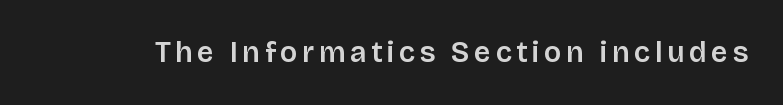
Q: Is the text bold? A: Semi-bold.
Q: Is the text italic (slanted)? A: No, it is upright.
Q: Is the typeface a serif or a sans-serif typeface? A: Sans-serif.
Q: Is the text underlined? A: No.
Q: Width (condensed, normal, or wide)? A: Normal.
Q: Stroke contrast? A: Low.
Q: x-height? A: Large.
Q: Monospaced? A: No.
